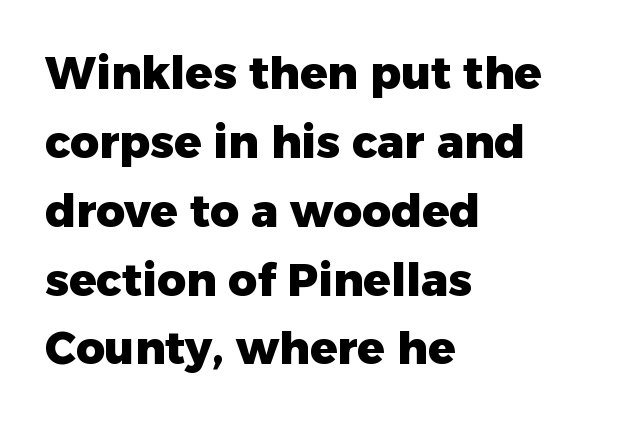
{"serif": "no", "italic": "no", "bold": "yes", "weight": "heavy", "width": "normal", "stroke_contrast": "low", "x_height": "medium", "monospaced": "no", "underline": "no", "align": "left", "line_spacing": "normal", "line_spacing_ratio": 1.53, "letter_spacing": "normal", "letter_spacing_em": 0.0, "glyph_px": 45}
